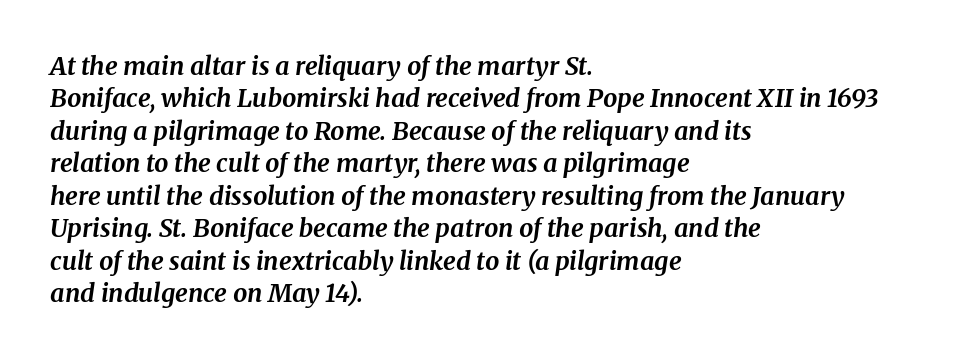
Q: Is the text bold? A: Yes.
Q: Is the text italic (slanted)? A: Yes, it leans right by about 8 degrees.
Q: Is the text underlined? A: No.
Q: How is the paragraph aligned? A: Left-aligned.
Q: Is the spacing between letters normal or unusually wide? A: Normal.
Q: Is the spacing between lines tight, normal or loose? A: Normal.
